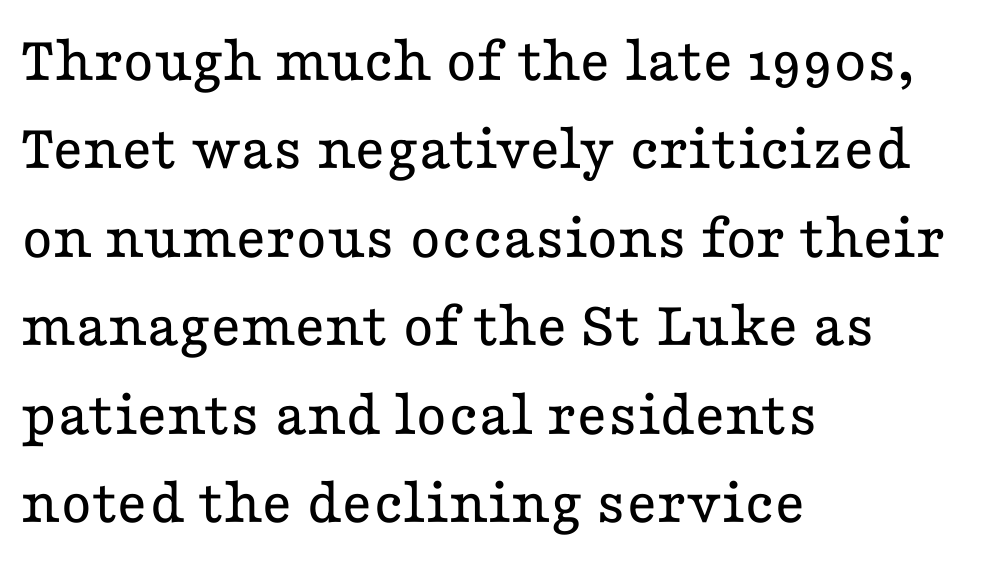
The image shows 66 px regular-weight, wide serif type, upright; set left-aligned, normal line spacing (1.34x), normal letter spacing, not underlined; low stroke contrast and a medium x-height.
